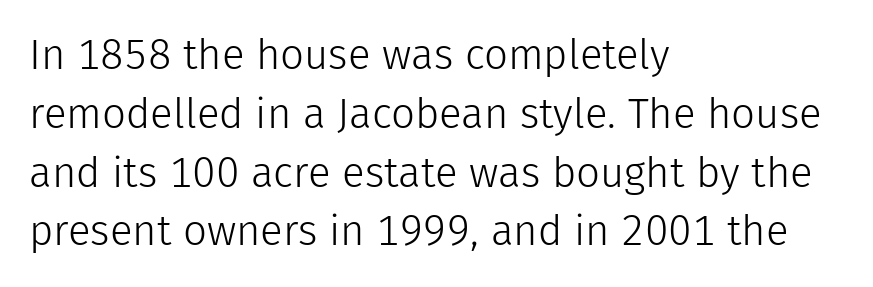
{"serif": "no", "italic": "no", "bold": "no", "weight": "light", "width": "normal", "stroke_contrast": "low", "x_height": "medium", "monospaced": "no", "underline": "no", "align": "left", "line_spacing": "normal", "line_spacing_ratio": 1.4, "letter_spacing": "normal", "letter_spacing_em": 0.0, "glyph_px": 42}
